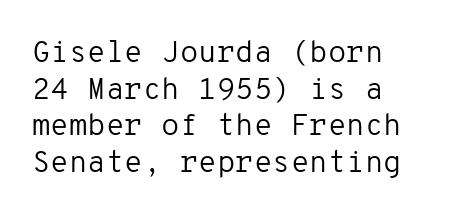
The image shows 30 px regular-weight sans-serif type, upright, monospaced; set left-aligned, line spacing 1.22x, normal letter spacing, not underlined; low stroke contrast and a medium x-height.
